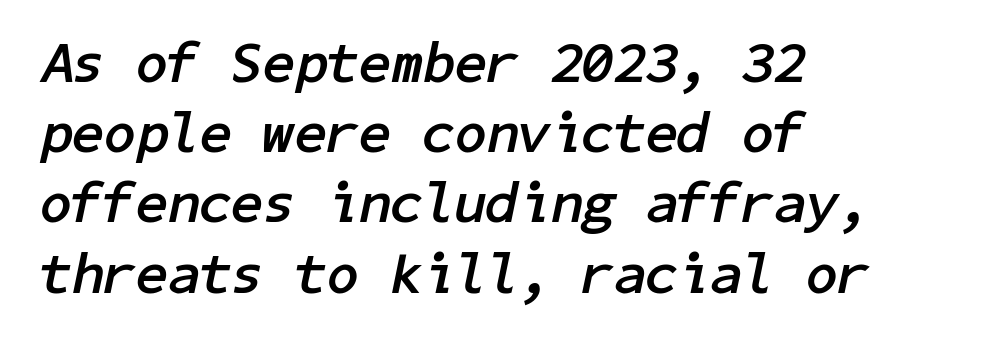
Q: Is the text bold? A: Yes.
Q: Is the text italic (slanted)? A: Yes, it leans right by about 11 degrees.
Q: Is the text underlined? A: No.
Q: How is the paragraph aligned? A: Left-aligned.
Q: Is the spacing between letters normal or unusually wide? A: Normal.
Q: Width (condensed, normal, or wide)? A: Normal.
Q: Stroke contrast? A: Low.
Q: x-height? A: Medium.
